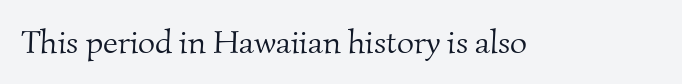
The image shows 33 px light serif type; set normal letter spacing, not underlined; medium stroke contrast and a small x-height.
